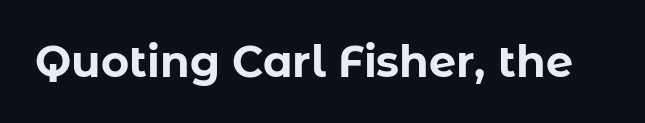
I'd call this a sans setting — the letters go barefoot. It's the straight-up-and-down kind of type. This rendering leaves character spacing at its baseline value. The face used here is proportionally spaced, like ordinary book or web type. Heft: maximum for text — a bold. Clear beneath every line of the passage.
